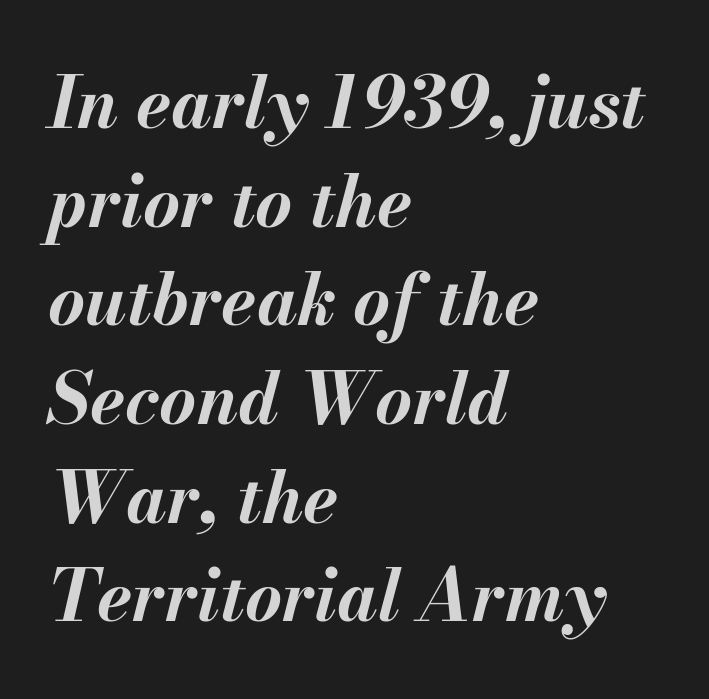
Q: Is the text bold? A: Yes.
Q: Is the text italic (slanted)? A: Yes, it leans right by about 13 degrees.
Q: Is the text underlined? A: No.
Q: How is the paragraph aligned? A: Left-aligned.
Q: Is the spacing between letters normal or unusually wide? A: Normal.
Q: Is the spacing between lines tight, normal or loose? A: Normal.
Q: Width (condensed, normal, or wide)? A: Normal.
Q: Stroke contrast? A: Medium.
Q: x-height? A: Small.
Q: Monospaced? A: No.
